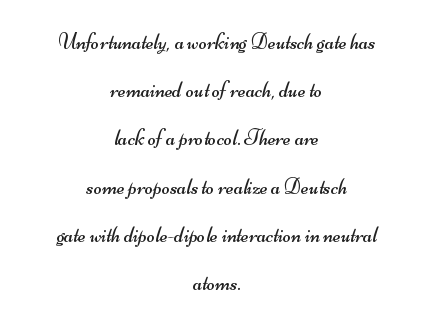
{"bold": "no", "underline": "no", "align": "center", "line_spacing": "loose", "line_spacing_ratio": 2.19, "letter_spacing": "normal", "letter_spacing_em": 0.0, "glyph_px": 22}
